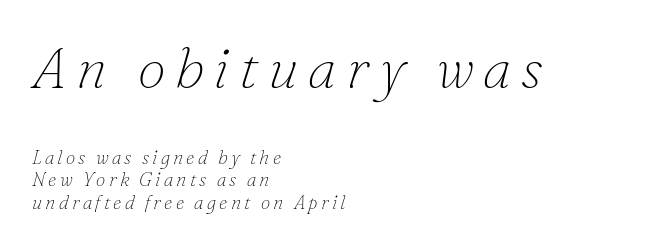
{"serif": "yes", "italic": "yes", "lean": "right", "slant_degrees": 16, "bold": "no", "weight": "thin", "width": "normal", "stroke_contrast": "low", "x_height": "small", "monospaced": "no", "underline": "no", "align": "left", "line_spacing_ratio": 1.18, "larger_block": "first", "size_ratio": 3.0, "glyph_px": 57}
